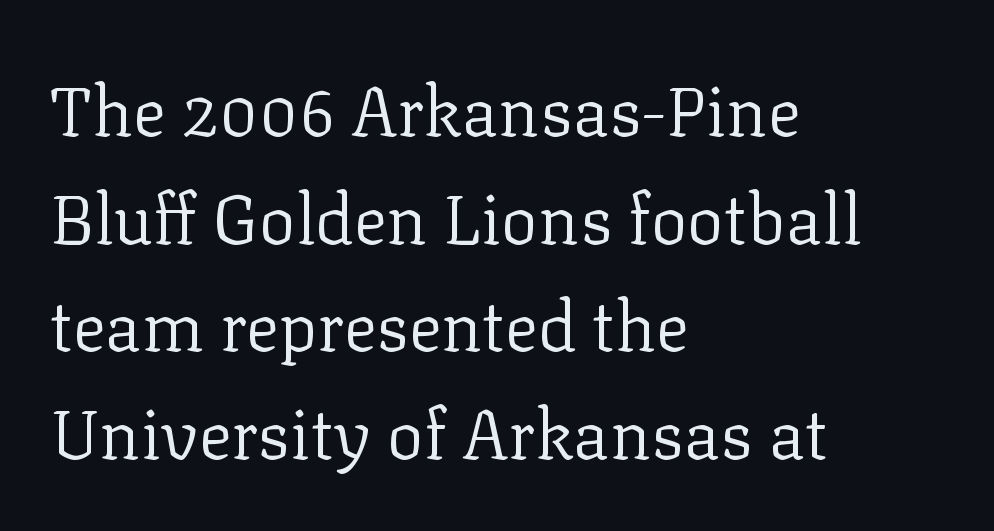
The image shows 69 px regular-weight serif type, upright; set left-aligned, normal line spacing (1.56x), normal letter spacing, not underlined; low stroke contrast and a medium x-height.
